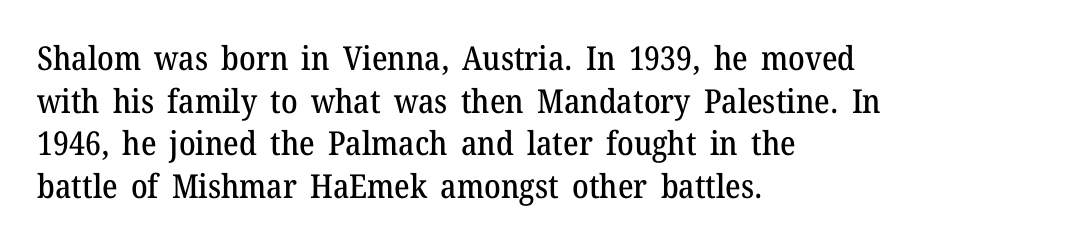
Leftover space on each line is placed entirely after the last word. The zone under the glyphs is completely vacant. Think of a printed novel: that variable character pitch is what you see here. The passage shown has conventional tracking throughout. Is there much room between lines? A standard amount, neither cramped nor airy. This is roman type, the default non-slanted kind.
